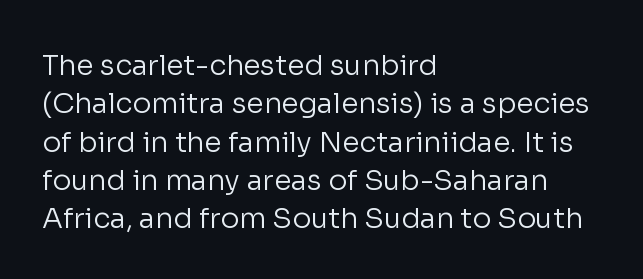
{"serif": "no", "italic": "no", "bold": "no", "weight": "regular", "width": "normal", "stroke_contrast": "low", "x_height": "medium", "monospaced": "no", "underline": "no", "align": "left", "line_spacing": "normal", "line_spacing_ratio": 1.37, "letter_spacing": "normal", "letter_spacing_em": 0.0, "glyph_px": 28}
